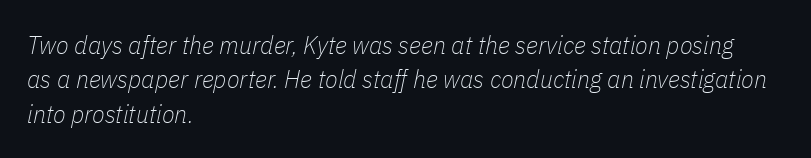
{"italic": "yes", "lean": "right", "slant_degrees": 11, "bold": "no", "underline": "no", "align": "left", "line_spacing": "normal", "line_spacing_ratio": 1.32, "letter_spacing": "normal", "letter_spacing_em": 0.0, "glyph_px": 26}
